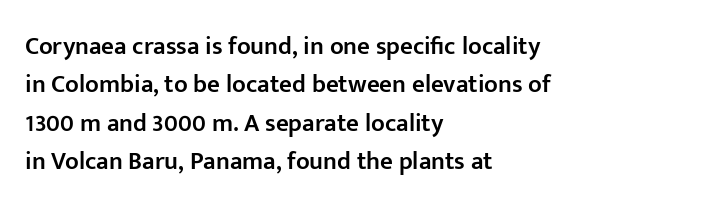
{"italic": "no", "bold": "semi", "underline": "no", "align": "left", "line_spacing": "normal", "line_spacing_ratio": 1.54, "letter_spacing": "normal", "letter_spacing_em": 0.0, "glyph_px": 25}
